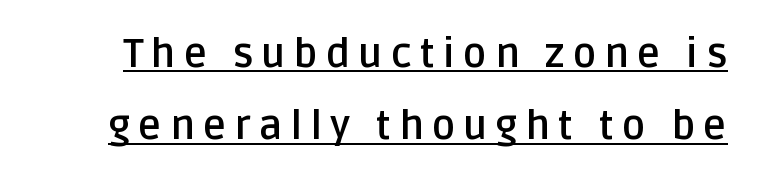
Q: Is the text bold? A: Yes.
Q: Is the text italic (slanted)? A: No, it is upright.
Q: Is the typeface a serif or a sans-serif typeface? A: Sans-serif.
Q: Is the text underlined? A: Yes.
Q: Is the spacing between letters normal or unusually wide? A: Unusually wide.
Q: Width (condensed, normal, or wide)? A: Normal.
Q: Stroke contrast? A: Low.
Q: x-height? A: Large.
Q: Monospaced? A: No.
